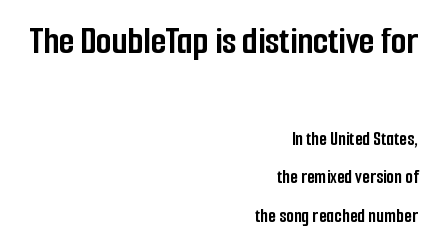
The typesetter chose a ragged-left arrangement here. The glyphs in this specimen are sans serif. Heavy-handed strokes throughout: this text is bold. Proportional: the letters do not fall into vertical columns. Glyph-to-glyph distance matches everyday printed text.
